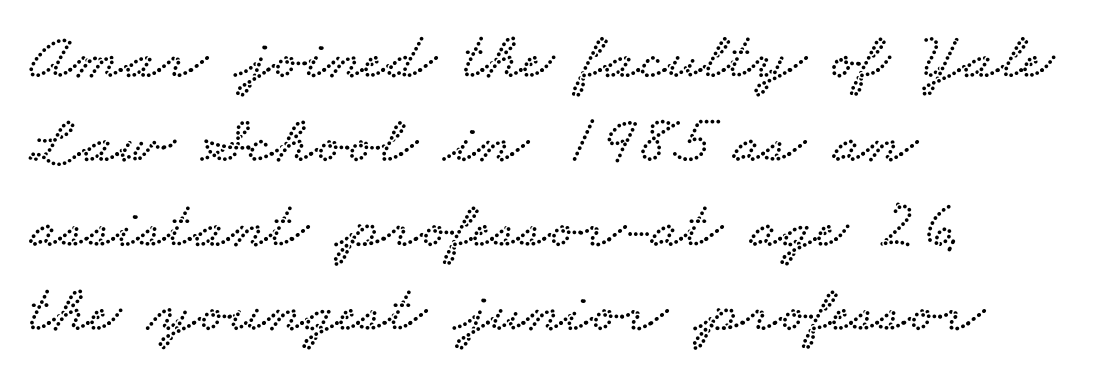
{"serif": "yes", "width": "wide", "stroke_contrast": "low", "x_height": "small", "monospaced": "no", "underline": "no", "align": "left", "line_spacing_ratio": 1.24, "letter_spacing": "normal", "letter_spacing_em": 0.0, "glyph_px": 68}
